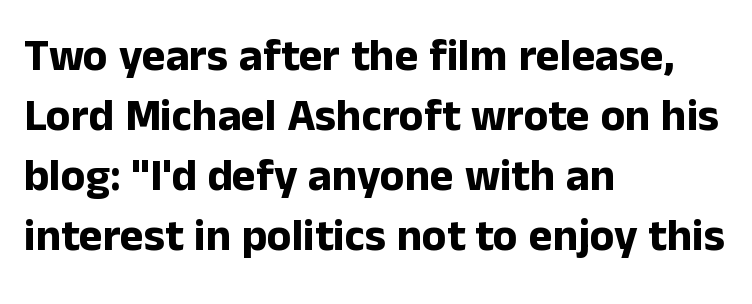
{"serif": "no", "italic": "no", "bold": "yes", "weight": "bold", "width": "normal", "stroke_contrast": "low", "x_height": "medium", "monospaced": "no", "underline": "no", "align": "left", "line_spacing": "normal", "line_spacing_ratio": 1.33, "letter_spacing": "normal", "letter_spacing_em": 0.0, "glyph_px": 45}
